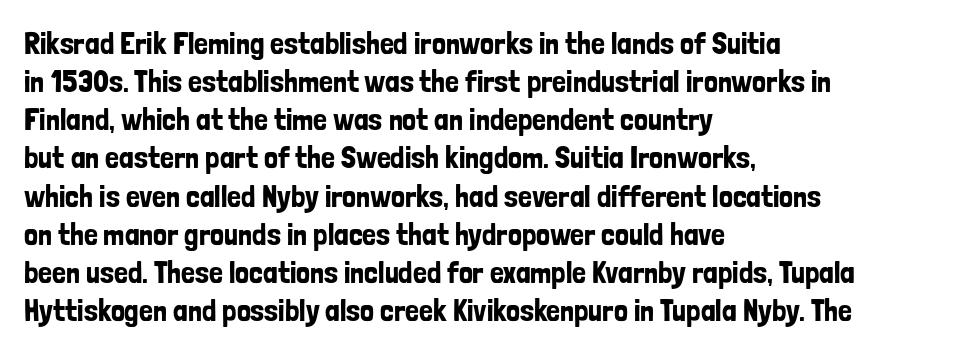
{"serif": "no", "italic": "no", "width": "condensed", "stroke_contrast": "low", "x_height": "medium", "monospaced": "no", "underline": "no", "align": "left", "line_spacing_ratio": 1.23, "letter_spacing": "normal", "letter_spacing_em": 0.0, "glyph_px": 31}
